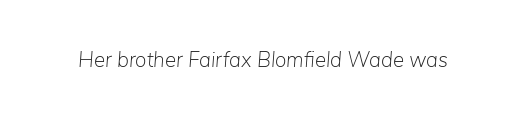
Unmarked baselines from the first word to the last. Slant detected: the letters are inclined. Unbolded letterforms with no extra heft. Between one letter and the next there's only the usual sliver of space.
